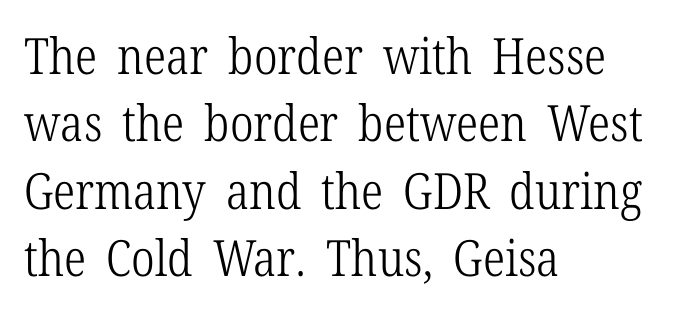
{"serif": "yes", "italic": "no", "bold": "no", "weight": "light", "width": "condensed", "stroke_contrast": "low", "x_height": "medium", "monospaced": "no", "underline": "no", "align": "left", "line_spacing": "normal", "line_spacing_ratio": 1.35, "letter_spacing": "normal", "letter_spacing_em": 0.0, "glyph_px": 50}
